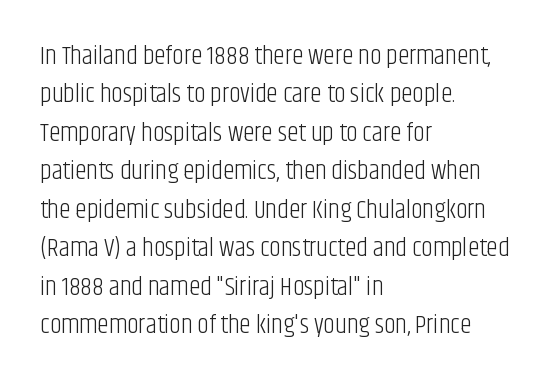
{"italic": "no", "bold": "no", "underline": "no", "align": "left", "line_spacing": "normal", "line_spacing_ratio": 1.48, "letter_spacing": "normal", "letter_spacing_em": 0.0, "glyph_px": 26}
